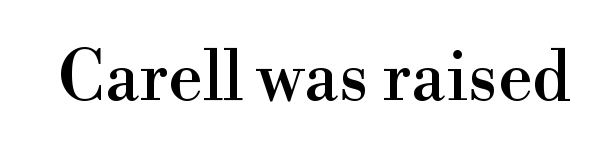
{"serif": "yes", "italic": "no", "width": "normal", "stroke_contrast": "high", "x_height": "small", "monospaced": "no", "underline": "no", "letter_spacing": "normal", "letter_spacing_em": 0.0, "glyph_px": 68}
